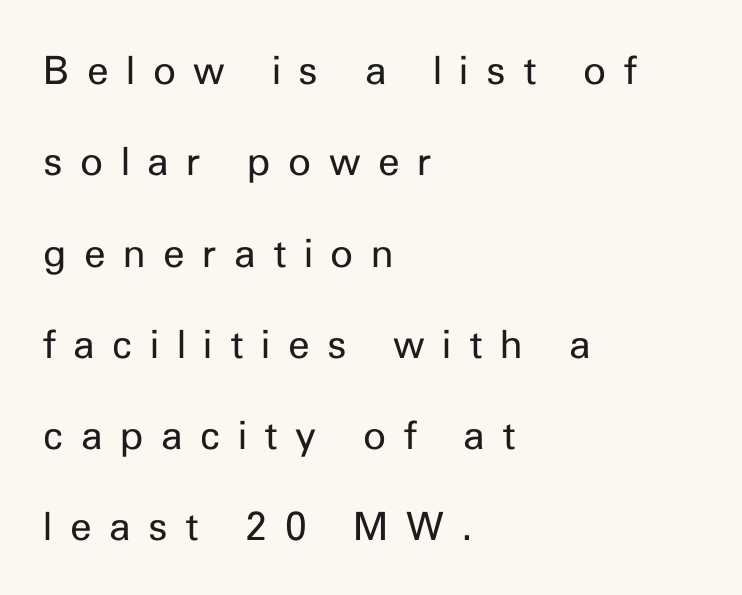
Q: Is the text bold? A: No.
Q: Is the text italic (slanted)? A: No, it is upright.
Q: Is the typeface a serif or a sans-serif typeface? A: Sans-serif.
Q: Is the text underlined? A: No.
Q: How is the paragraph aligned? A: Left-aligned.
Q: Is the spacing between letters normal or unusually wide? A: Unusually wide.
Q: Is the spacing between lines tight, normal or loose? A: Loose.
Q: Width (condensed, normal, or wide)? A: Normal.
Q: Stroke contrast? A: Low.
Q: x-height? A: Medium.
Q: Monospaced? A: No.
